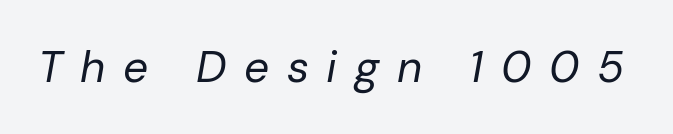
Q: Is the text bold? A: No.
Q: Is the text italic (slanted)? A: Yes, it leans right by about 10 degrees.
Q: Is the text underlined? A: No.
Q: Is the spacing between letters normal or unusually wide? A: Unusually wide.
Q: Width (condensed, normal, or wide)? A: Normal.
Q: Stroke contrast? A: Low.
Q: x-height? A: Medium.
Q: Monospaced? A: No.
